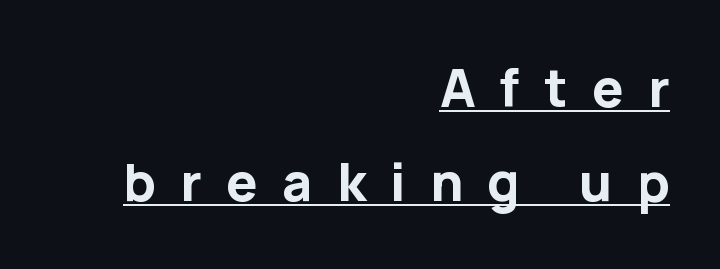
{"serif": "no", "italic": "no", "bold": "yes", "weight": "bold", "width": "normal", "stroke_contrast": "low", "x_height": "medium", "monospaced": "no", "underline": "yes", "align": "right", "line_spacing_ratio": 1.81, "letter_spacing": "wide", "letter_spacing_em": 0.47, "glyph_px": 52}
